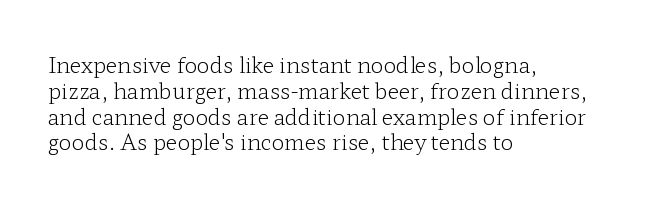
Visually the block forms a straight wall on the left and a jagged coastline on the right. This sample uses plain, unmodified letter spacing. The face looks like a standard text weight, possibly lighter. Check under the words: just untouched page. Does the lettering tilt? It doesn't — this is upright.
